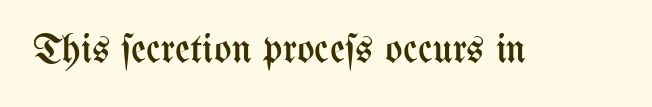
{"italic": "no", "bold": "no", "weight": "regular", "width": "condensed", "stroke_contrast": "medium", "x_height": "medium", "monospaced": "no", "underline": "no", "letter_spacing": "normal", "letter_spacing_em": 0.0, "glyph_px": 41}
